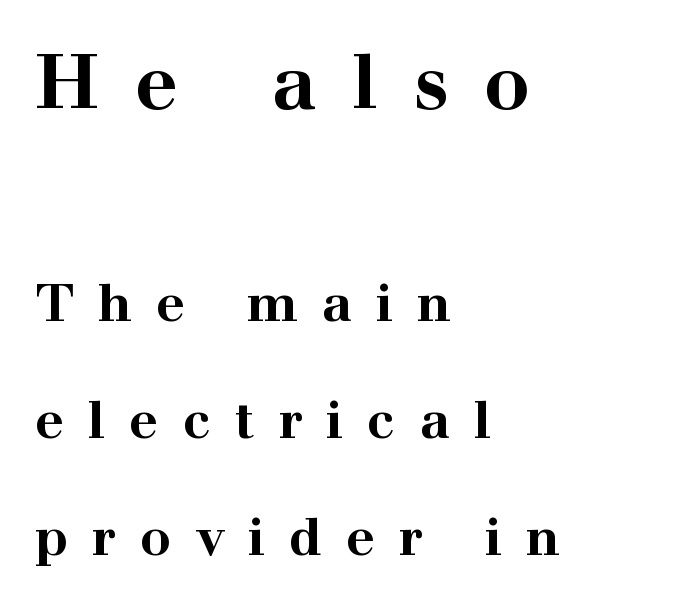
The image shows 76 px bold, wide serif type, upright; set left-aligned, loose line spacing (2.3x), unusually wide letter spacing (+0.47 em), not underlined; the first (top) block is 1.49x larger; high stroke contrast and a medium x-height.
